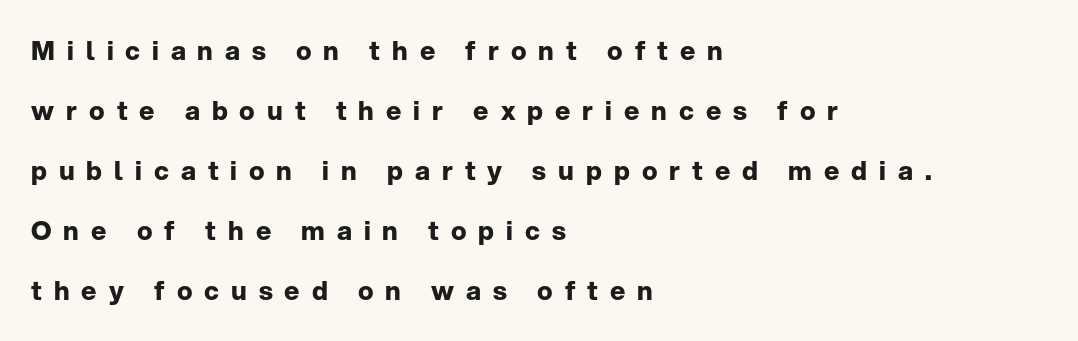
Whoever set this chose breathing room over compactness in the vertical rhythm. The paragraph shown leans on its left margin. Tracking here is generous; glyphs stand well apart from one another. Rule under the text: the space is simply empty. Notice how the stems are strictly vertical — no italics here. Students, this is bold: see how much ink each stroke carries.
